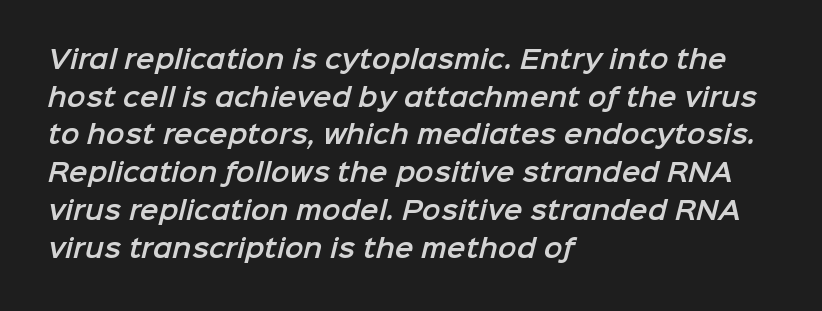
{"underline": "no", "align": "left", "line_spacing": "normal", "line_spacing_ratio": 1.51, "letter_spacing": "normal", "letter_spacing_em": 0.0, "glyph_px": 25}
